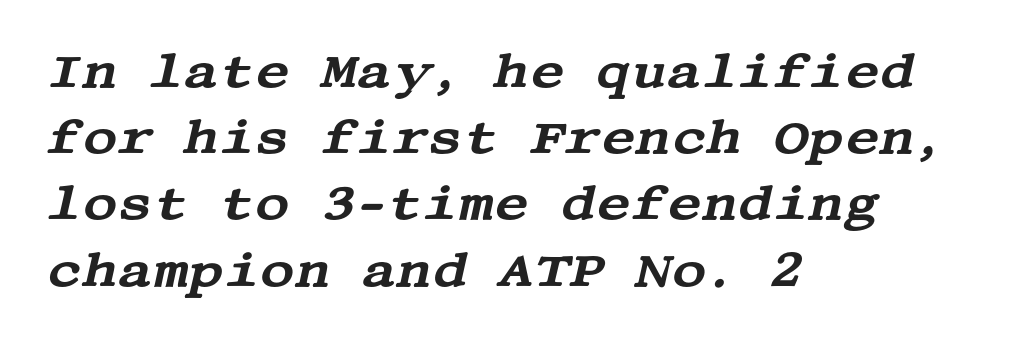
{"serif": "yes", "italic": "yes", "lean": "right", "slant_degrees": 13, "width": "wide", "stroke_contrast": "medium", "x_height": "large", "underline": "no", "align": "left", "line_spacing": "normal", "line_spacing_ratio": 1.38, "letter_spacing": "normal", "letter_spacing_em": 0.0, "glyph_px": 48}
